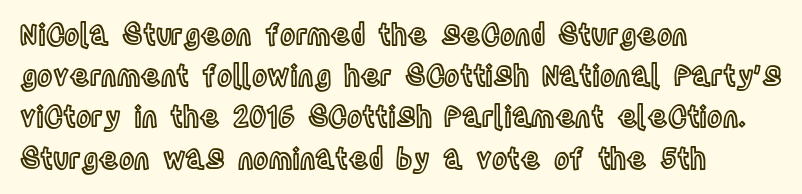
Q: Is the text italic (slanted)? A: No, it is upright.
Q: Is the text underlined? A: No.
Q: How is the paragraph aligned? A: Left-aligned.
Q: Is the spacing between letters normal or unusually wide? A: Normal.
Q: Is the spacing between lines tight, normal or loose? A: Normal.
Q: Width (condensed, normal, or wide)? A: Condensed.
Q: x-height? A: Large.
Q: Monospaced? A: No.
